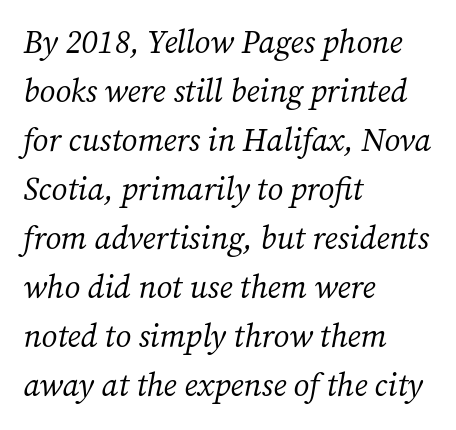
Q: Is the text bold? A: No.
Q: Is the text italic (slanted)? A: Yes, it leans right by about 12 degrees.
Q: Is the typeface a serif or a sans-serif typeface? A: Serif.
Q: Is the text underlined? A: No.
Q: How is the paragraph aligned? A: Left-aligned.
Q: Is the spacing between letters normal or unusually wide? A: Normal.
Q: Is the spacing between lines tight, normal or loose? A: Normal.
Q: Width (condensed, normal, or wide)? A: Normal.
Q: Stroke contrast? A: Medium.
Q: x-height? A: Medium.
Q: Monospaced? A: No.
